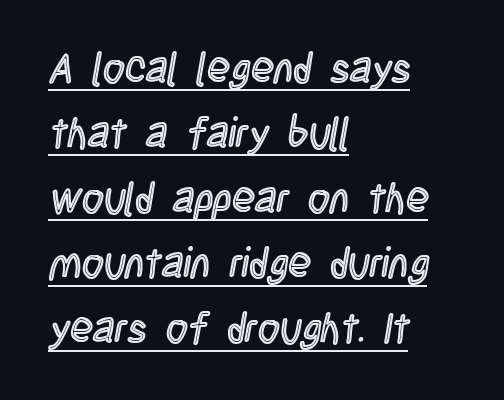
The image shows 42 px condensed type; set left-aligned, normal line spacing (1.55x), normal letter spacing, underlined; a large x-height.
